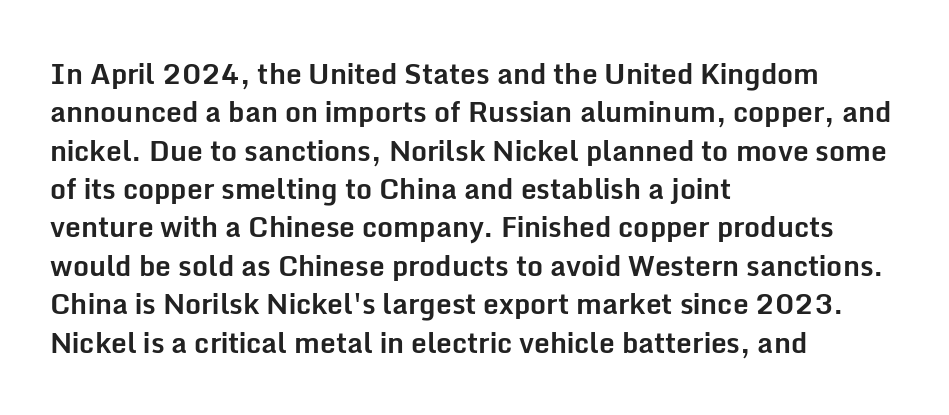
The sample has been set heavy, in full bold. Regarding leading, the lines here are spaced in the standard way. Posture: straight, roman, zero tilt. Line beginnings align vertically; line endings do not. Characters follow at the spacing the type designer built in. Underlining? Definitely not there.
